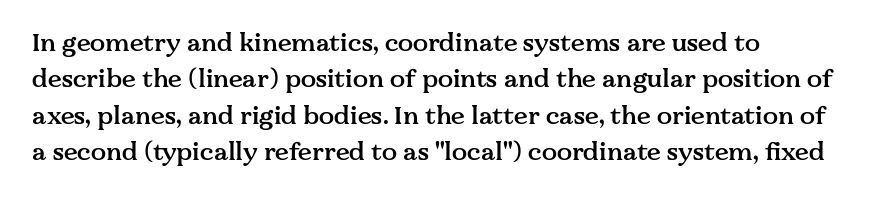
{"italic": "no", "bold": "semi", "underline": "no", "align": "left", "line_spacing": "normal", "line_spacing_ratio": 1.46, "letter_spacing": "normal", "letter_spacing_em": 0.0, "glyph_px": 25}
